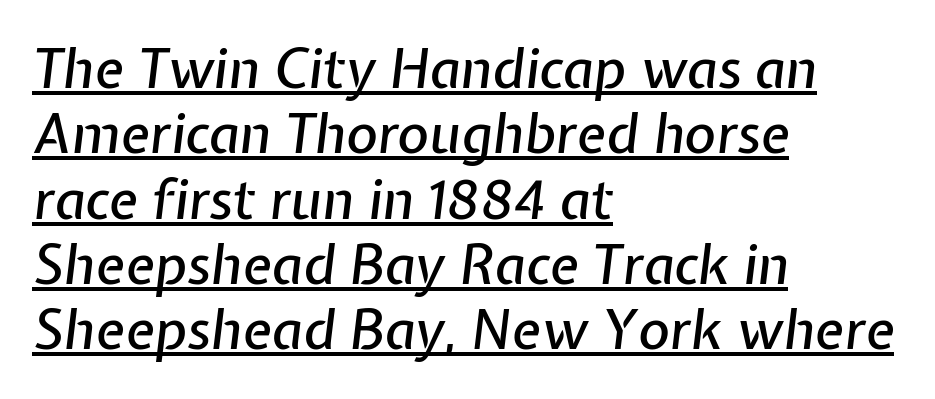
In terms of letterspacing, this is plain default setting. Descenders here cross a horizontal rule under the line. Compared with a centered layout, this one pins lines to the left instead. Slanted lettering throughout. The passage shown is typed in a proportional face where columns would drift.
